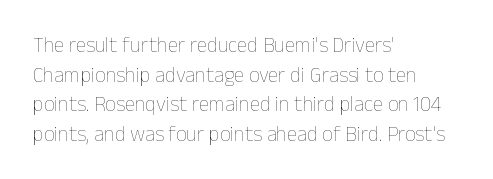
The image shows 21 px text type, upright; set left-aligned, normal line spacing (1.41x), normal letter spacing, not underlined.
